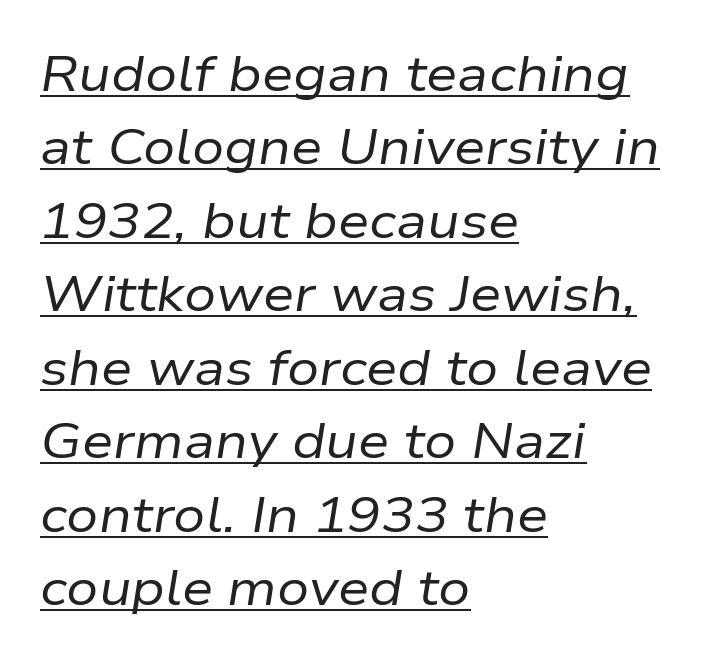
{"italic": "yes", "lean": "right", "slant_degrees": 9, "bold": "no", "weight": "regular", "width": "normal", "stroke_contrast": "low", "x_height": "medium", "monospaced": "no", "underline": "yes", "align": "left", "line_spacing": "normal", "line_spacing_ratio": 1.47, "letter_spacing": "normal", "letter_spacing_em": 0.0, "glyph_px": 50}
